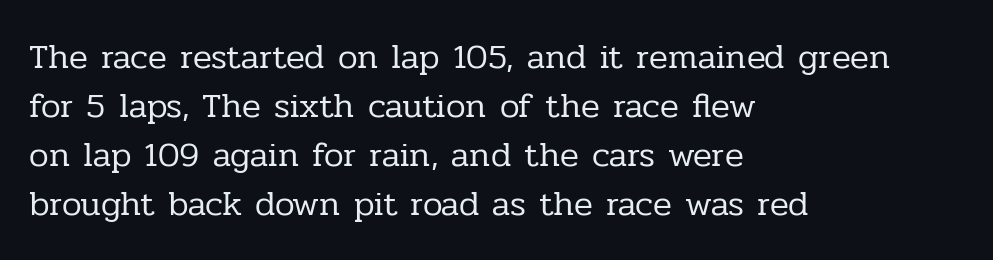
The image shows 35 px regular-weight serif type, upright; set left-aligned, normal line spacing (1.4x), normal letter spacing, not underlined; low stroke contrast and a medium x-height.
